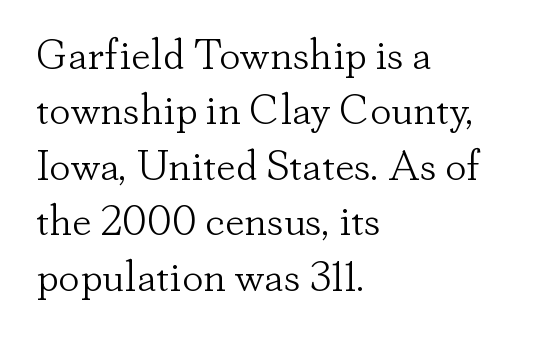
Q: Is the text bold? A: No.
Q: Is the text italic (slanted)? A: No, it is upright.
Q: Is the typeface a serif or a sans-serif typeface? A: Serif.
Q: Is the text underlined? A: No.
Q: How is the paragraph aligned? A: Left-aligned.
Q: Is the spacing between letters normal or unusually wide? A: Normal.
Q: Is the spacing between lines tight, normal or loose? A: Normal.
Q: Width (condensed, normal, or wide)? A: Normal.
Q: Stroke contrast? A: Low.
Q: x-height? A: Small.
Q: Monospaced? A: No.
